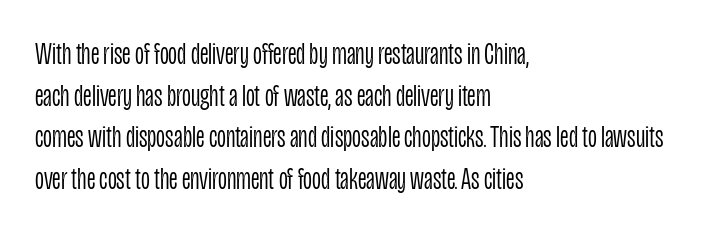
Students, note that the glyphs here touch the page at normal intervals. Left-aligned paragraph, ragged on the right. This rendering features lettering with no underline. Looks like regular typesetting: each glyph gets only the width it needs.
